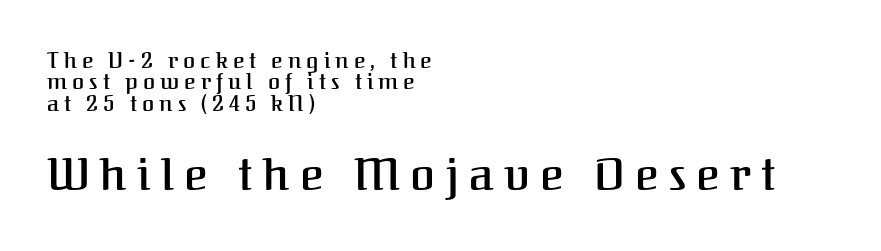
This is roman type, the default non-slanted kind. This sample has the flowing, uneven cadence of proportional lettering. Tightly led — the rows are bunched. Does extra space separate the letters? Yes, quite a lot of it. I'd describe the lettering as semibold — firm but not a full bold. Little horizontal feet cap the strokes, marking this as serif type.
